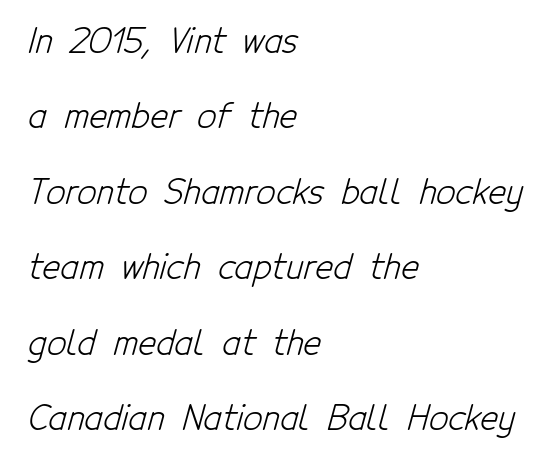
Q: Is the text bold? A: No.
Q: Is the typeface a serif or a sans-serif typeface? A: Sans-serif.
Q: Is the text underlined? A: No.
Q: How is the paragraph aligned? A: Left-aligned.
Q: Is the spacing between letters normal or unusually wide? A: Normal.
Q: Is the spacing between lines tight, normal or loose? A: Loose.
Q: Width (condensed, normal, or wide)? A: Condensed.
Q: Stroke contrast? A: Low.
Q: x-height? A: Medium.
Q: Monospaced? A: No.
